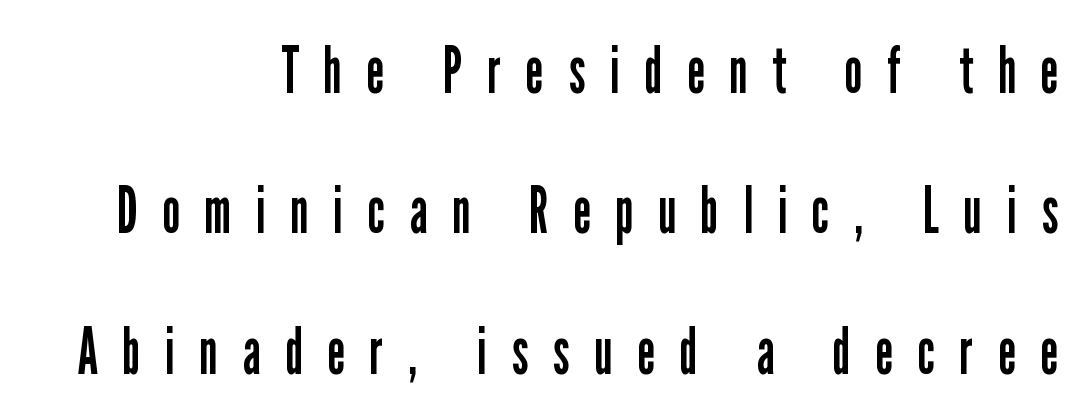
Q: Is the text bold? A: No.
Q: Is the text italic (slanted)? A: No, it is upright.
Q: Is the typeface a serif or a sans-serif typeface? A: Sans-serif.
Q: Is the text underlined? A: No.
Q: How is the paragraph aligned? A: Right-aligned.
Q: Is the spacing between letters normal or unusually wide? A: Unusually wide.
Q: Is the spacing between lines tight, normal or loose? A: Loose.
Q: Width (condensed, normal, or wide)? A: Condensed.
Q: Stroke contrast? A: Low.
Q: x-height? A: Medium.
Q: Monospaced? A: No.
